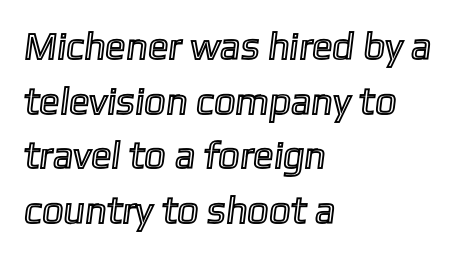
{"width": "normal", "x_height": "medium", "monospaced": "no", "underline": "no", "align": "left", "line_spacing": "normal", "line_spacing_ratio": 1.44, "letter_spacing": "normal", "letter_spacing_em": 0.0, "glyph_px": 38}
